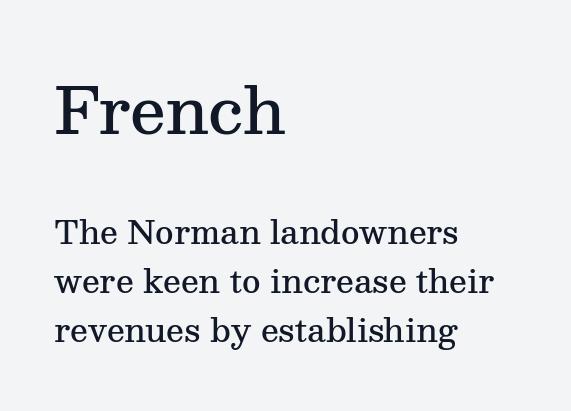
{"serif": "yes", "italic": "no", "bold": "semi", "weight": "semibold", "width": "normal", "stroke_contrast": "medium", "x_height": "medium", "monospaced": "no", "underline": "no", "align": "left", "line_spacing": "normal", "line_spacing_ratio": 1.54, "letter_spacing": "normal", "letter_spacing_em": 0.0, "larger_block": "first", "size_ratio": 2.0, "glyph_px": 64}
